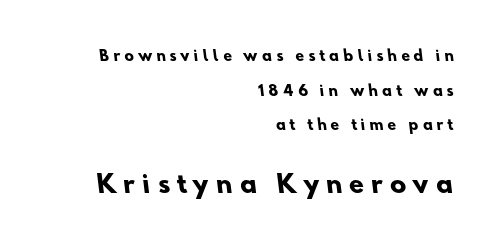
The image shows 24 px bold type; set right-aligned, loose line spacing (2.48x), unusually wide letter spacing (+0.3 em), not underlined; the second (bottom) block is 1.71x larger.
